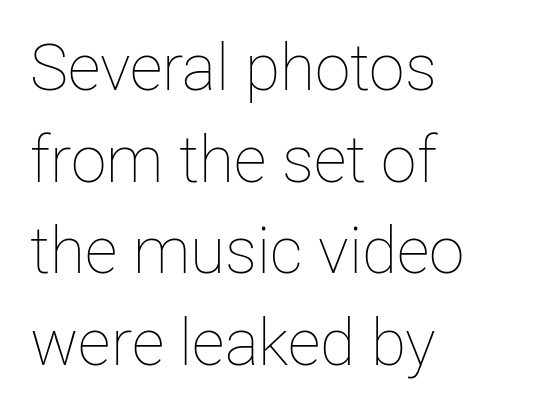
{"italic": "no", "bold": "no", "weight": "thin", "width": "normal", "stroke_contrast": "low", "x_height": "medium", "monospaced": "no", "underline": "no", "align": "left", "line_spacing": "normal", "line_spacing_ratio": 1.43, "letter_spacing": "normal", "letter_spacing_em": 0.0, "glyph_px": 64}
